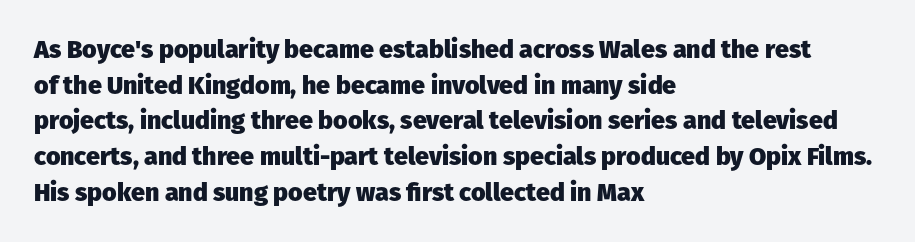
This rendering leaves character spacing at its baseline value. Any mark beneath the type? The region is blank. This is roman type, the default non-slanted kind. Pretty heavy lettering here — definitely bold. Notice how descenders clear the ascenders below comfortably — that's standard leading. All the whitespace from short lines collects on the right.
